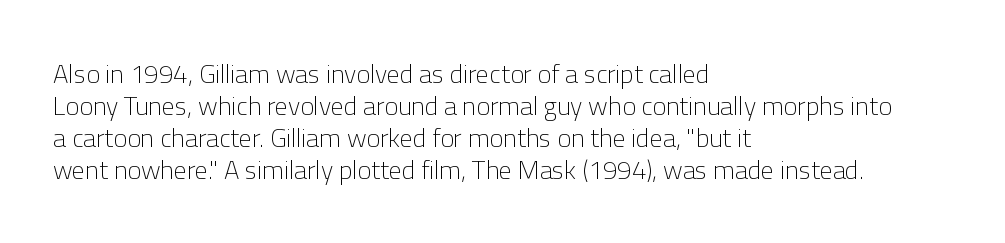
Q: Is the text bold? A: No.
Q: Is the text italic (slanted)? A: No, it is upright.
Q: Is the text underlined? A: No.
Q: How is the paragraph aligned? A: Left-aligned.
Q: Is the spacing between letters normal or unusually wide? A: Normal.
